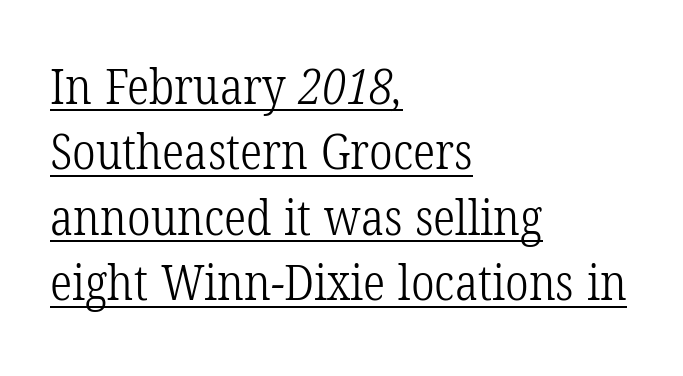
Students, note that the glyphs here touch the page at normal intervals. Is there an underline? Yes — a line sits under the letters. One-word summary of the alignment: left. Stroke thickness stays within the range of a standard reading face or lighter. Honestly, the row spacing looks completely unremarkable.
